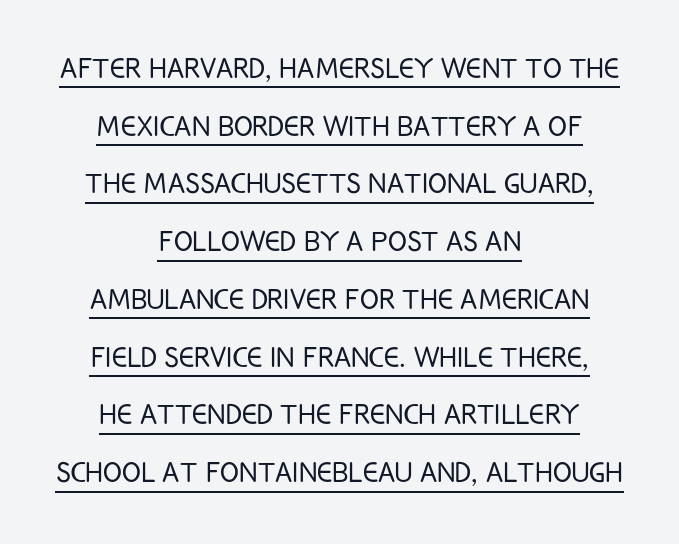
Short note: letters normally spaced. Underlining? Definitely there. Where is the straight margin? There isn't one; the lines are centered. Nothing sits at the stroke ends, so this counts as sans-serif.
